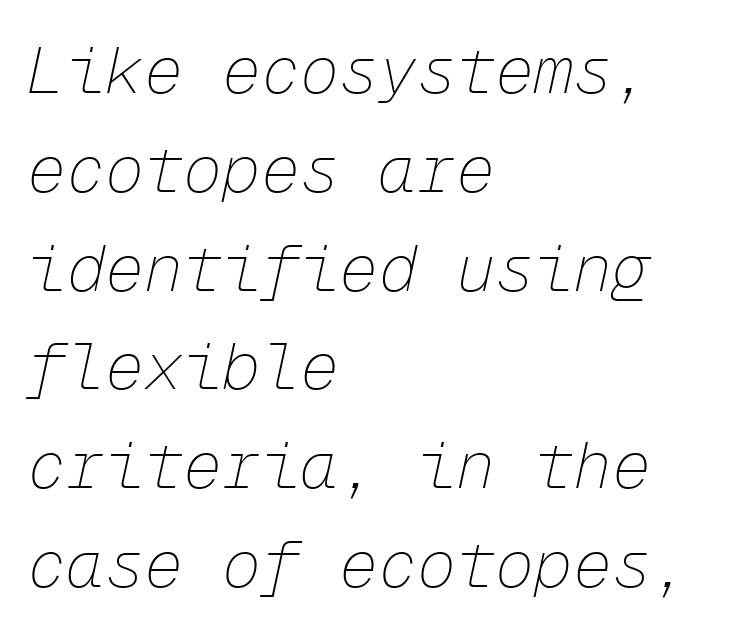
{"italic": "yes", "lean": "right", "slant_degrees": 12, "bold": "no", "weight": "thin", "width": "normal", "stroke_contrast": "low", "x_height": "medium", "monospaced": "yes", "underline": "no", "align": "left", "line_spacing": "normal", "line_spacing_ratio": 1.52, "letter_spacing": "normal", "letter_spacing_em": 0.0, "glyph_px": 65}
